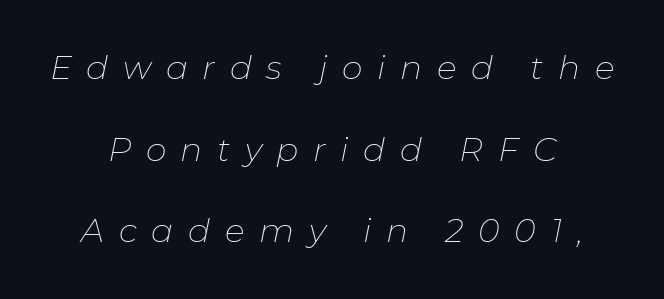
{"italic": "yes", "lean": "right", "slant_degrees": 11, "bold": "no", "weight": "thin", "width": "normal", "stroke_contrast": "low", "x_height": "medium", "monospaced": "no", "underline": "no", "align": "center", "line_spacing": "loose", "line_spacing_ratio": 2.47, "letter_spacing": "wide", "letter_spacing_em": 0.44, "glyph_px": 33}
